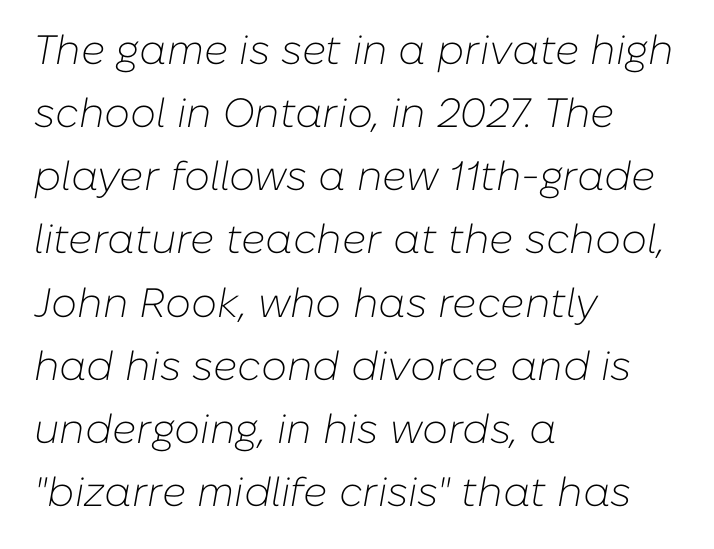
The image shows 41 px light type, italic (leaning right); set left-aligned, normal line spacing (1.54x), normal letter spacing, not underlined; low stroke contrast and a medium x-height.
